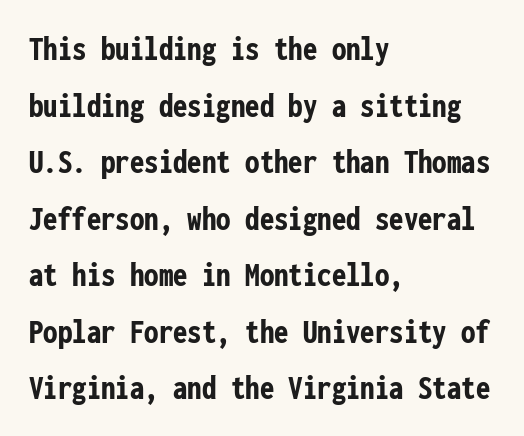
The image shows 36 px semibold, condensed sans-serif type, upright, monospaced; set left-aligned, normal line spacing (1.57x), normal letter spacing, not underlined; low stroke contrast and a medium x-height.
